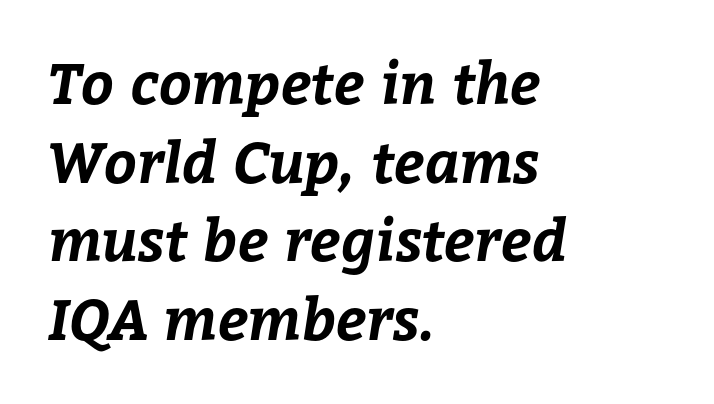
{"bold": "yes", "weight": "bold", "width": "normal", "stroke_contrast": "low", "x_height": "medium", "monospaced": "no", "underline": "no", "align": "left", "line_spacing": "normal", "line_spacing_ratio": 1.38, "letter_spacing": "normal", "letter_spacing_em": 0.0, "glyph_px": 57}
